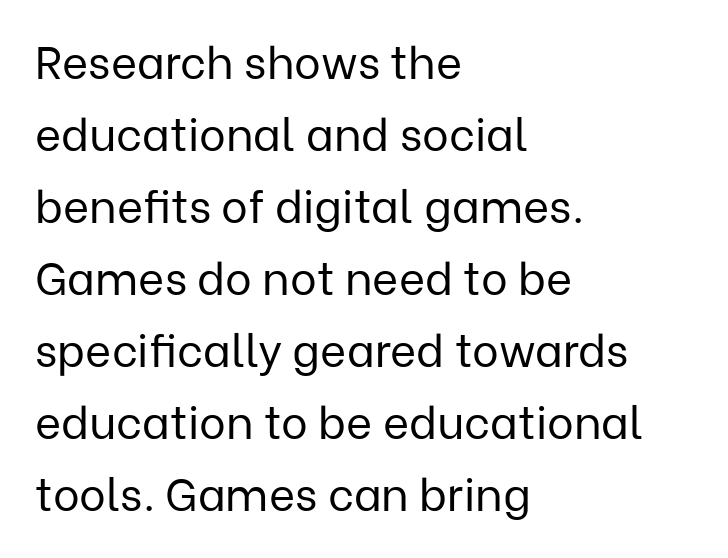
Q: Is the text bold? A: No.
Q: Is the text italic (slanted)? A: No, it is upright.
Q: Is the typeface a serif or a sans-serif typeface? A: Sans-serif.
Q: Is the text underlined? A: No.
Q: How is the paragraph aligned? A: Left-aligned.
Q: Is the spacing between letters normal or unusually wide? A: Normal.
Q: Is the spacing between lines tight, normal or loose? A: Normal.
Q: Width (condensed, normal, or wide)? A: Normal.
Q: Stroke contrast? A: Low.
Q: x-height? A: Medium.
Q: Monospaced? A: No.
